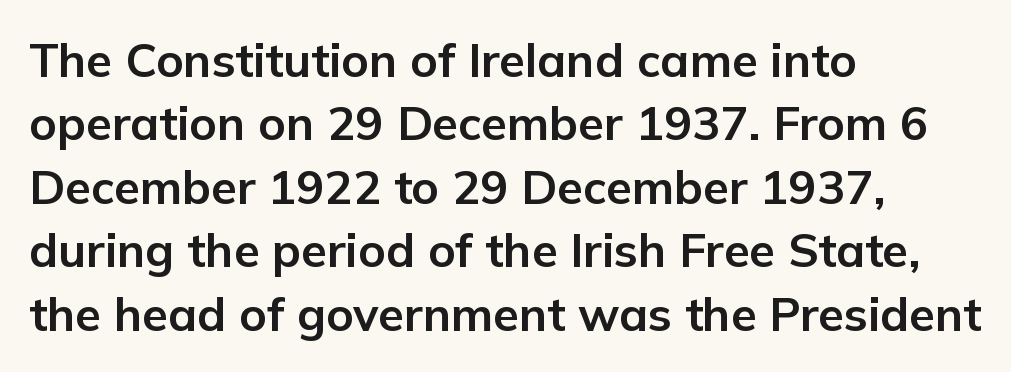
Letters rest on an invisible, unmarked baseline. Serif or sans? Sans — the stroke terminals are bare. Stroke thickness is high; the sample reads as a true bold. Layout note: lines flush left. Designer's note — italics off, roman on.
